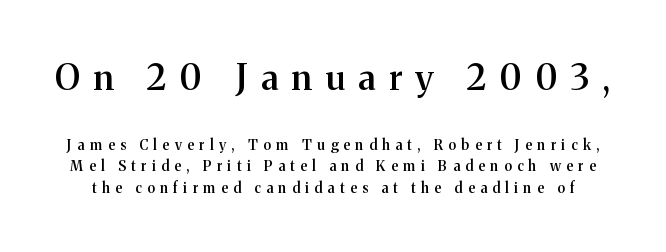
Q: Is the text bold? A: Semi-bold.
Q: Is the text italic (slanted)? A: No, it is upright.
Q: Is the typeface a serif or a sans-serif typeface? A: Serif.
Q: Is the text underlined? A: No.
Q: Is the spacing between letters normal or unusually wide? A: Unusually wide.
Q: Is the spacing between lines tight, normal or loose? A: Normal.
Q: Which block of text is set in a larger size, the first (top) or the second (bottom)? A: The first (top) one.
Q: Width (condensed, normal, or wide)? A: Normal.
Q: Stroke contrast? A: Medium.
Q: x-height? A: Medium.
Q: Monospaced? A: No.
